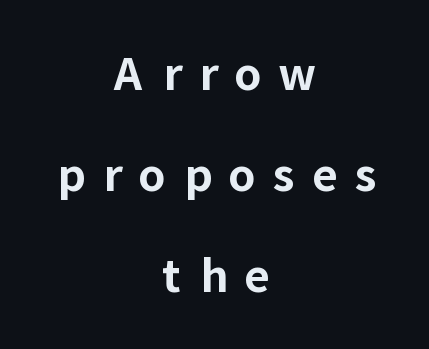
Nothing sits at the stroke ends, so this counts as sans-serif. The letters advance in unequal steps, a hallmark of proportional type. These lines are centered, leaving both edges ragged. Descender tails drop into unmarked territory. The lettering holds an erect, upright posture throughout. A typesetter would call this leading open, well beyond the default.
